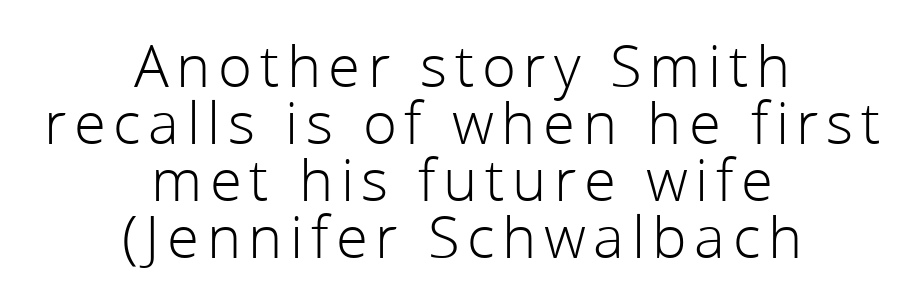
Q: Is the text bold? A: No.
Q: Is the text italic (slanted)? A: No, it is upright.
Q: Is the typeface a serif or a sans-serif typeface? A: Sans-serif.
Q: Is the text underlined? A: No.
Q: How is the paragraph aligned? A: Centered.
Q: Is the spacing between lines tight, normal or loose? A: Tight.
Q: Width (condensed, normal, or wide)? A: Normal.
Q: Stroke contrast? A: Low.
Q: x-height? A: Medium.
Q: Monospaced? A: No.
